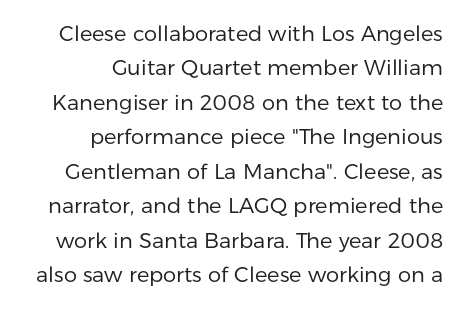
{"italic": "no", "bold": "no", "underline": "no", "align": "right", "line_spacing": "normal", "line_spacing_ratio": 1.64, "letter_spacing": "normal", "letter_spacing_em": 0.0, "glyph_px": 21}
